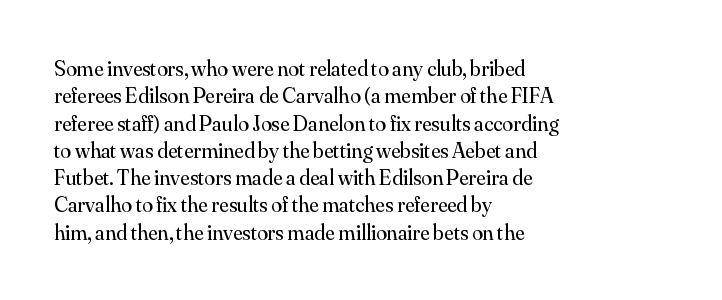
{"italic": "no", "bold": "no", "underline": "no", "align": "left", "line_spacing_ratio": 1.24, "letter_spacing": "normal", "letter_spacing_em": 0.0, "glyph_px": 22}
